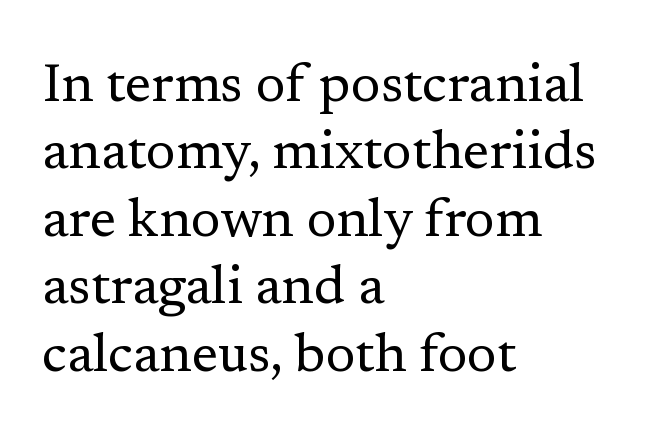
The passage is arranged the way most books set body copy — flush left. The vertical gap from one line to the next is medium. The string is rendered with underlining switched off. The passage shown is not bold in any degree. Think of a printed novel: that variable character pitch is what you see here. Old-style or modern, the face here clearly has serifs.
